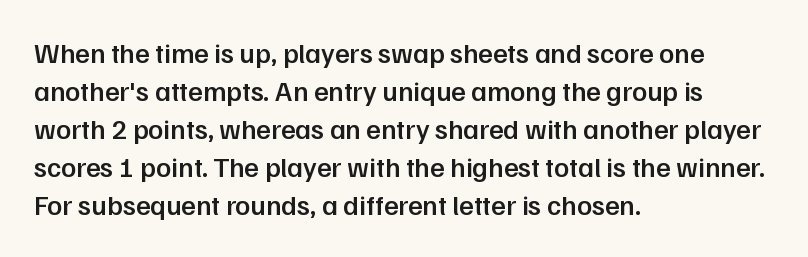
Q: Is the text bold? A: Semi-bold.
Q: Is the text italic (slanted)? A: No, it is upright.
Q: Is the typeface a serif or a sans-serif typeface? A: Sans-serif.
Q: Is the text underlined? A: No.
Q: How is the paragraph aligned? A: Left-aligned.
Q: Is the spacing between letters normal or unusually wide? A: Normal.
Q: Is the spacing between lines tight, normal or loose? A: Normal.
Q: Width (condensed, normal, or wide)? A: Normal.
Q: Stroke contrast? A: Low.
Q: x-height? A: Medium.
Q: Monospaced? A: No.
